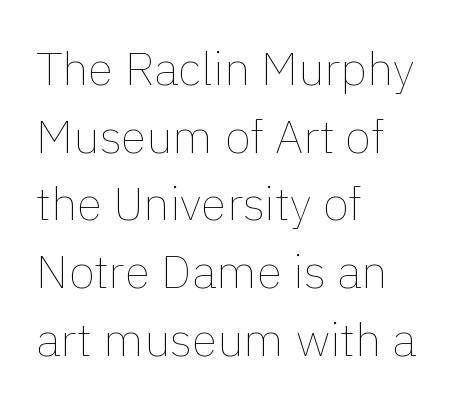
{"italic": "no", "bold": "no", "weight": "thin", "width": "normal", "x_height": "medium", "monospaced": "no", "underline": "no", "align": "left", "line_spacing": "normal", "line_spacing_ratio": 1.44, "letter_spacing": "normal", "letter_spacing_em": 0.0, "glyph_px": 47}
